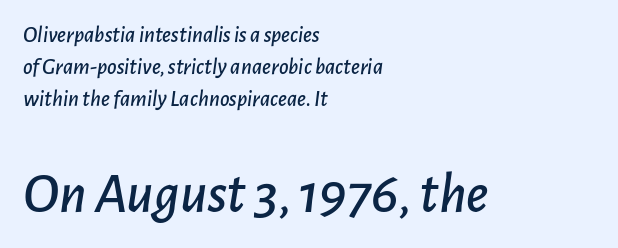
Q: Is the text italic (slanted)? A: Yes, it leans right by about 7 degrees.
Q: Is the text underlined? A: No.
Q: How is the paragraph aligned? A: Left-aligned.
Q: Is the spacing between letters normal or unusually wide? A: Normal.
Q: Is the spacing between lines tight, normal or loose? A: Normal.
Q: Which block of text is set in a larger size, the first (top) or the second (bottom)? A: The second (bottom) one.
Q: Width (condensed, normal, or wide)? A: Normal.
Q: Stroke contrast? A: Low.
Q: x-height? A: Medium.
Q: Monospaced? A: No.
